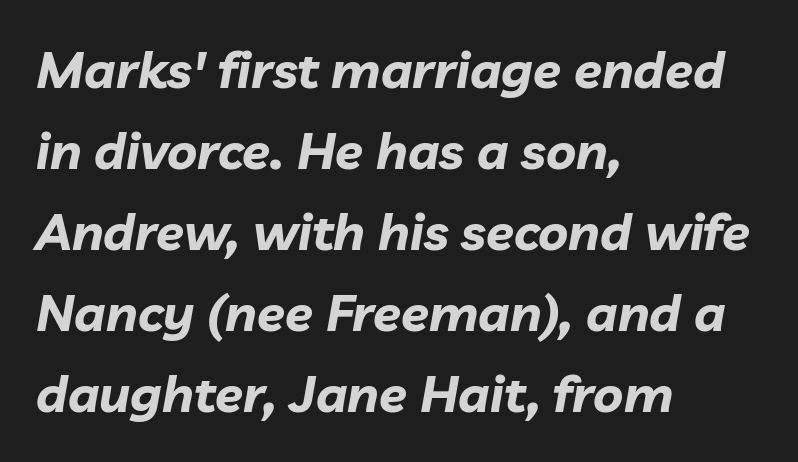
The image shows 51 px bold type, italic (leaning right); set left-aligned, normal line spacing (1.59x), normal letter spacing, not underlined; low stroke contrast and a medium x-height.
